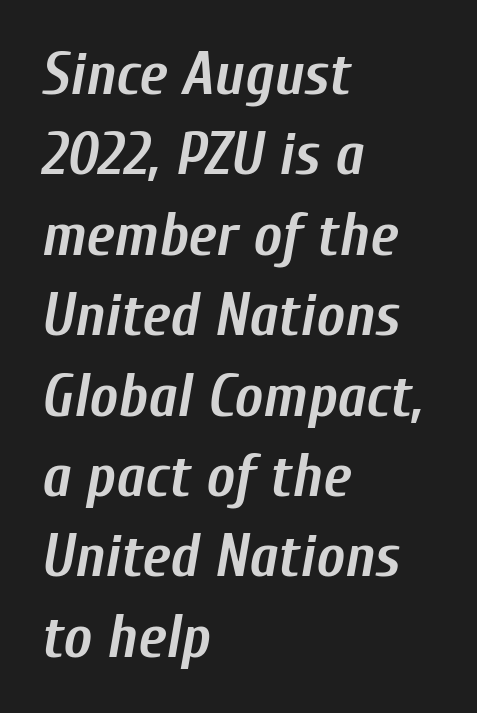
The image shows 60 px semibold, condensed type, italic (leaning right); set left-aligned, normal line spacing (1.34x), normal letter spacing, not underlined; low stroke contrast and a medium x-height.
